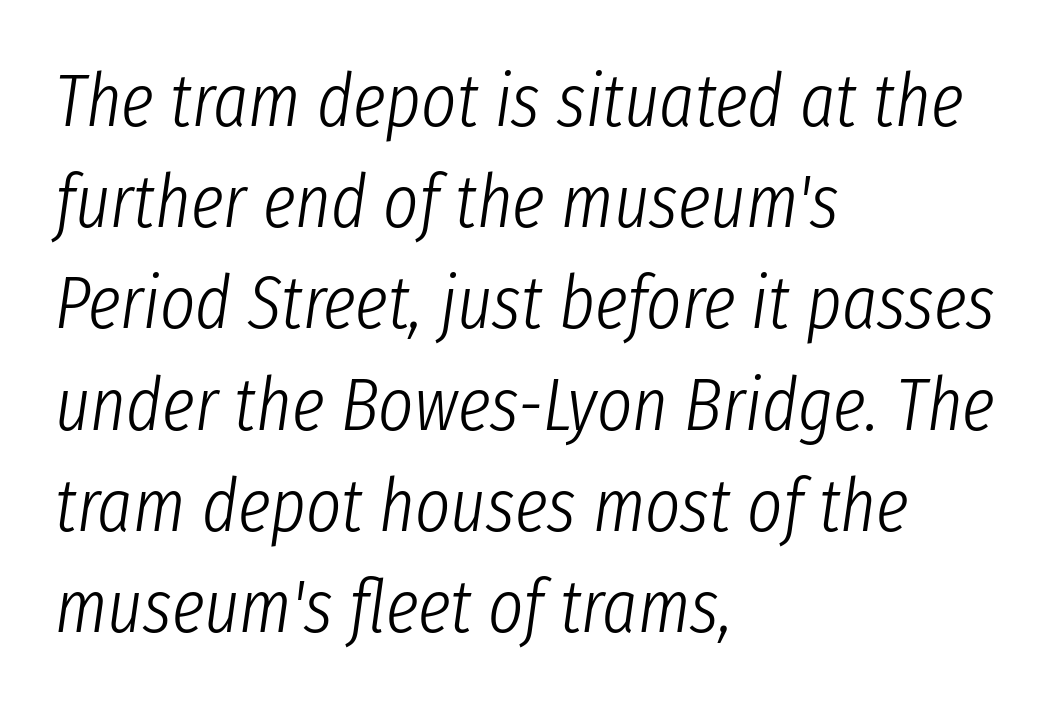
Each new line begins a customary step beneath the previous one. An italicized treatment has been applied to the whole sample. This rendering leaves character spacing at its baseline value. Varying glyph widths throughout — classic text-font behaviour. The space beneath each line is pristine and unruled. Typeset ragged right — the left edge is the straight one.
